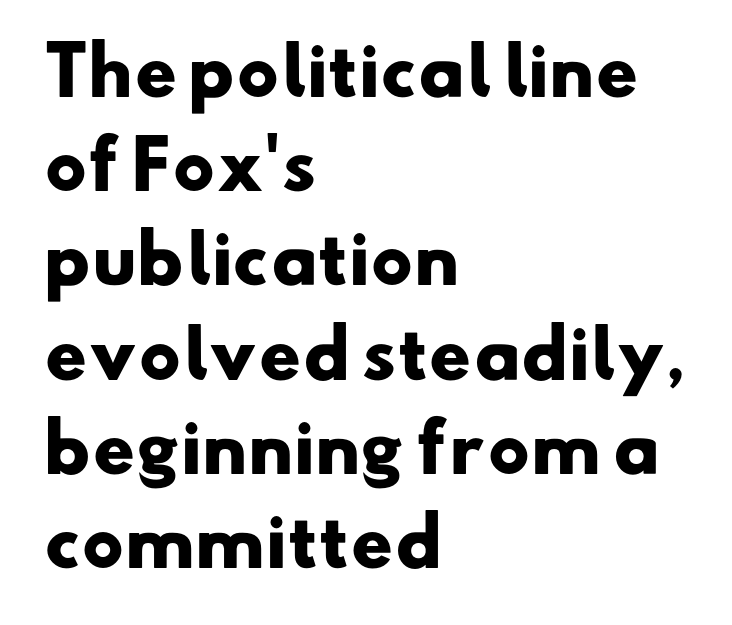
Q: Is the text bold? A: Yes.
Q: Is the typeface a serif or a sans-serif typeface? A: Sans-serif.
Q: Is the text underlined? A: No.
Q: How is the paragraph aligned? A: Left-aligned.
Q: Is the spacing between letters normal or unusually wide? A: Normal.
Q: Is the spacing between lines tight, normal or loose? A: Normal.
Q: Width (condensed, normal, or wide)? A: Wide.
Q: Stroke contrast? A: Low.
Q: x-height? A: Small.
Q: Monospaced? A: No.
